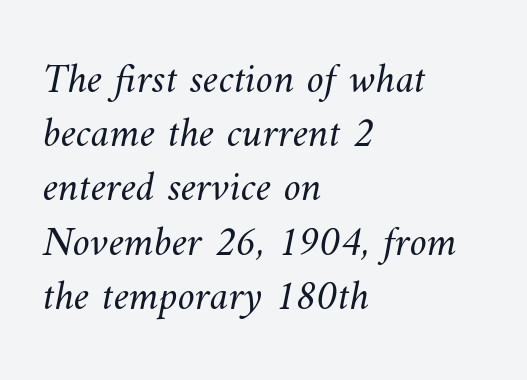
Q: Is the text bold? A: No.
Q: Is the text underlined? A: No.
Q: How is the paragraph aligned? A: Left-aligned.
Q: Is the spacing between letters normal or unusually wide? A: Normal.
Q: Is the spacing between lines tight, normal or loose? A: Normal.
Q: Width (condensed, normal, or wide)? A: Normal.
Q: Stroke contrast? A: Medium.
Q: x-height? A: Small.
Q: Monospaced? A: No.
